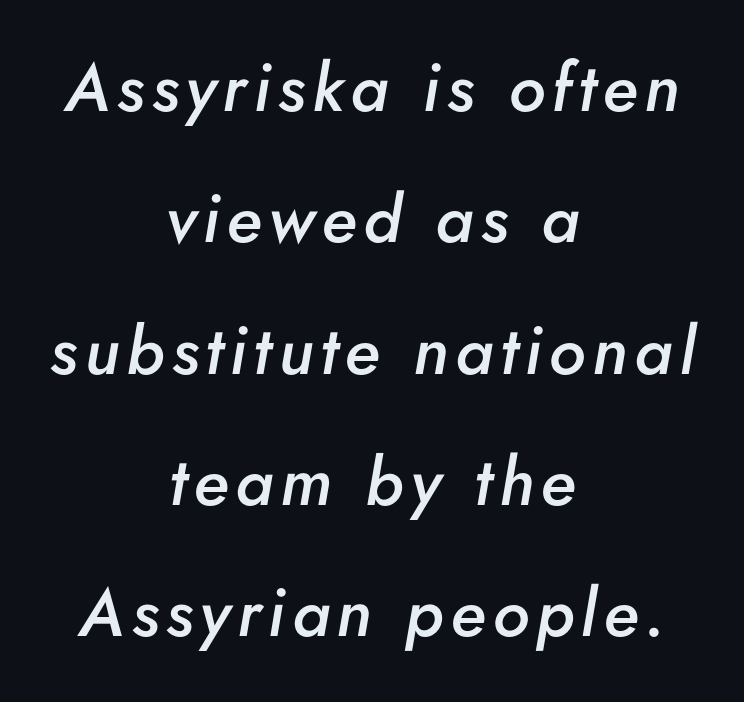
The image shows 67 px semibold type, italic (leaning right); set centered, loose line spacing (1.96x), not underlined; low stroke contrast and a small x-height.
